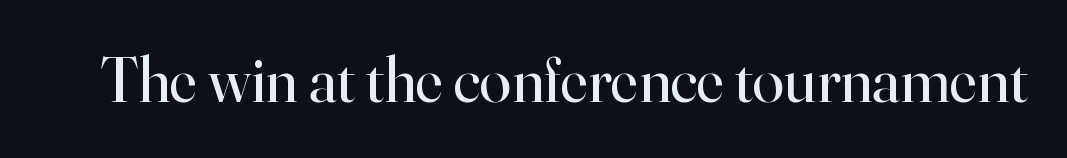
The image shows 64 px regular-weight serif type, upright; set normal letter spacing, not underlined; high stroke contrast and a small x-height.
